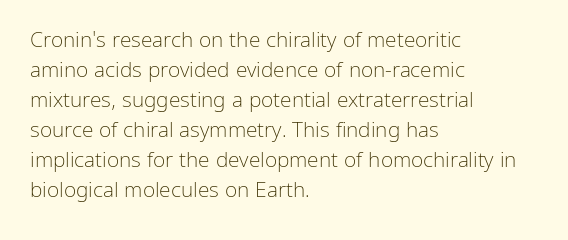
The image shows 21 px text type, upright; set left-aligned, normal line spacing (1.43x), normal letter spacing, not underlined.
